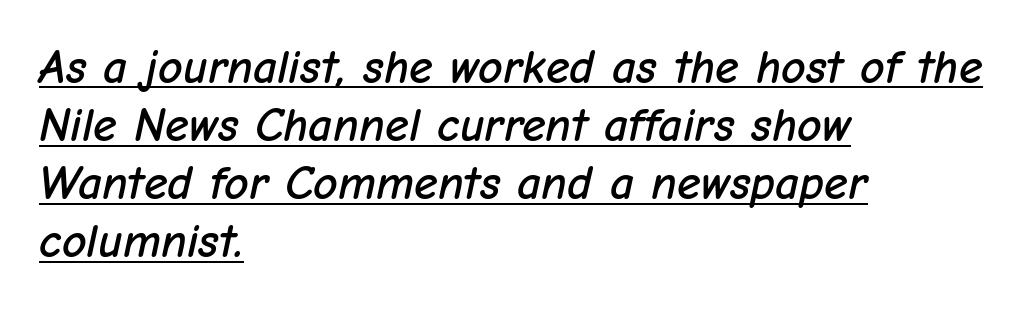
The rendering uses the underline text-decoration. The font's italic variant was chosen for this text. Think of a printed novel: that variable character pitch is what you see here. The lines are quadded left. The letterforms sit shoulder to shoulder at normal distance.
